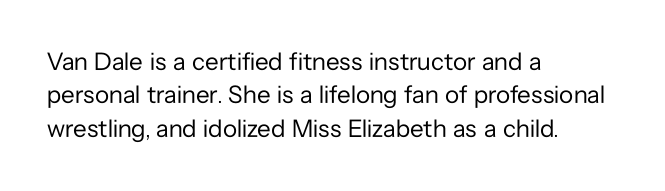
Notice how the stems are strictly vertical — no italics here. Clear beneath every line of the passage. Compared with typical paragraphs, the rows here are spaced about the same. The letters look calm and open, with moderate or lighter stems. Spacing between characters is what you'd get straight out of the box.
